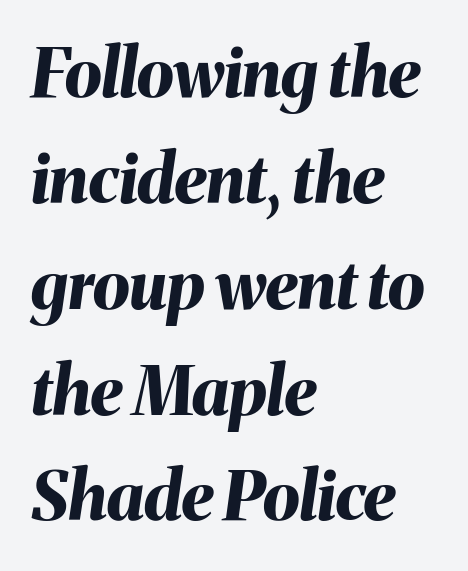
The image shows 67 px bold type, italic (leaning right); set left-aligned, normal line spacing (1.58x), normal letter spacing, not underlined; medium stroke contrast and a medium x-height.
